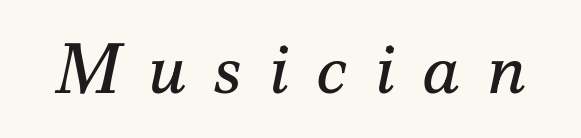
No chunkiness to these letters — they're not bold. This rendering widens character spacing well past its baseline value. Looking at the ascenders, they clearly lean. Look at the bottom of the vertical strokes: they flare into serifs here.
